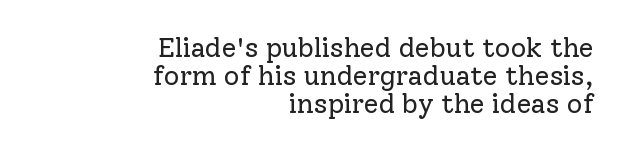
Q: Is the text bold? A: No.
Q: Is the text italic (slanted)? A: No, it is upright.
Q: Is the text underlined? A: No.
Q: How is the paragraph aligned? A: Right-aligned.
Q: Is the spacing between letters normal or unusually wide? A: Normal.
Q: Is the spacing between lines tight, normal or loose? A: Tight.
